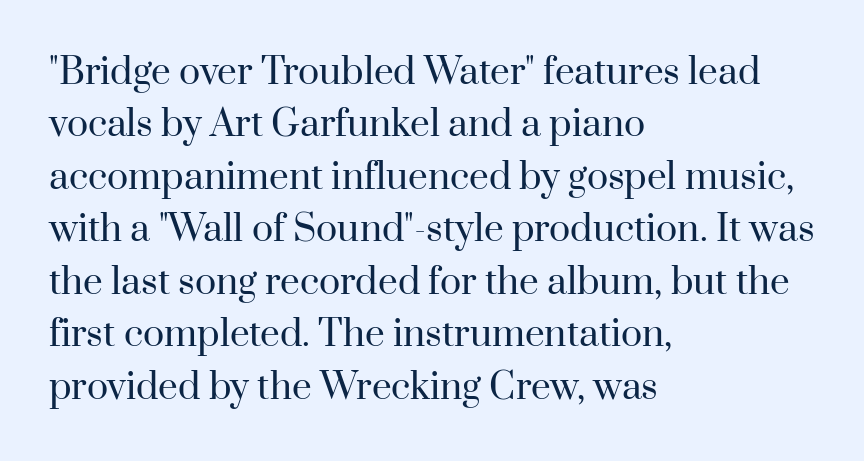
The image shows 35 px regular-weight serif type, upright; set left-aligned, normal line spacing (1.5x), normal letter spacing, not underlined; high stroke contrast and a small x-height.
